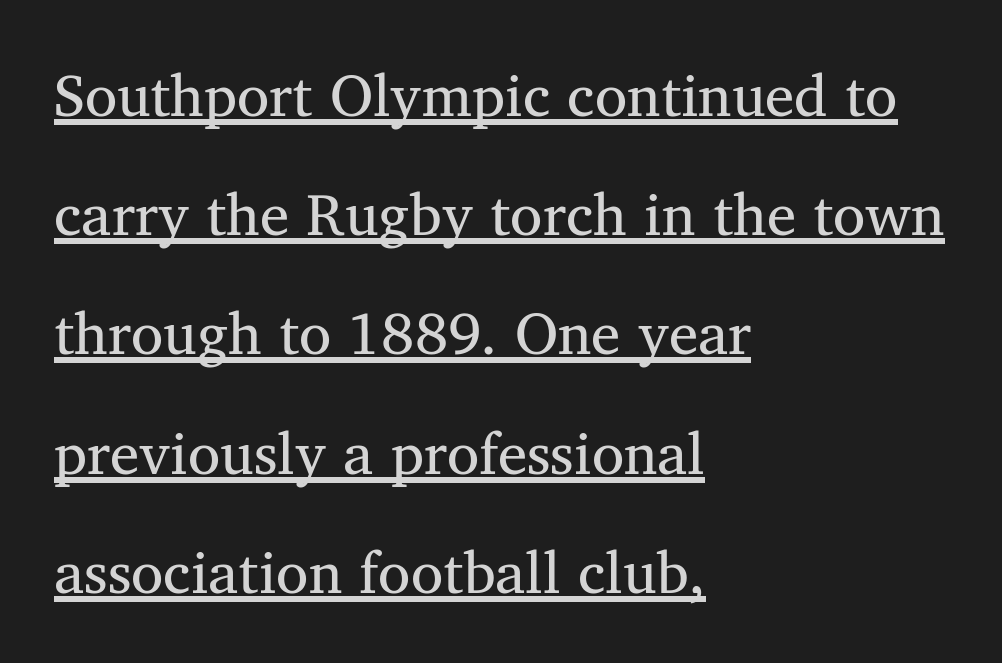
The image shows 59 px regular-weight serif type, upright; set left-aligned, loose line spacing (2.02x), normal letter spacing, underlined; medium stroke contrast and a medium x-height.
